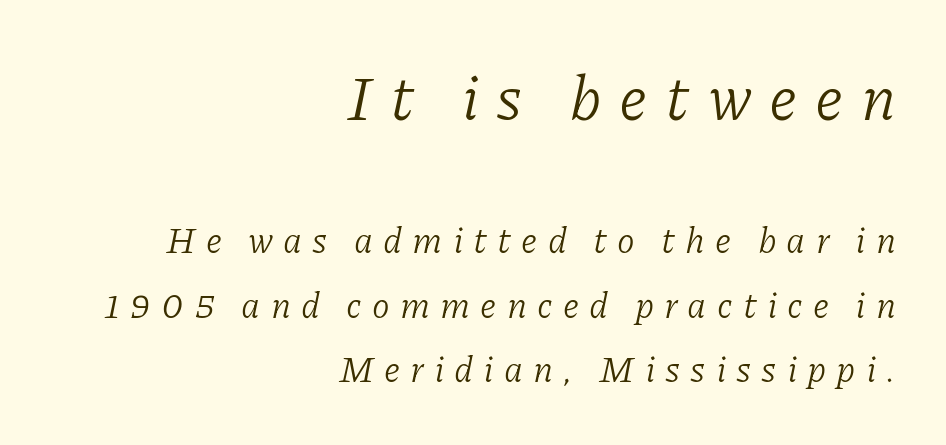
{"serif": "yes", "italic": "yes", "lean": "right", "slant_degrees": 11, "bold": "no", "weight": "light", "width": "normal", "stroke_contrast": "low", "x_height": "medium", "monospaced": "no", "underline": "no", "align": "right", "line_spacing_ratio": 1.79, "letter_spacing": "wide", "letter_spacing_em": 0.28, "larger_block": "first", "size_ratio": 1.75, "glyph_px": 63}
